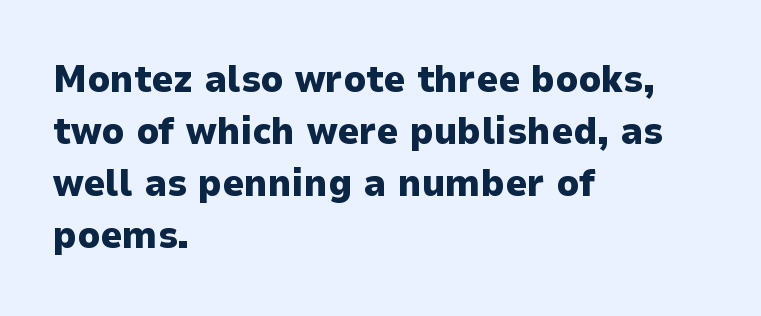
{"serif": "no", "italic": "no", "bold": "yes", "weight": "heavy", "width": "normal", "stroke_contrast": "low", "x_height": "medium", "monospaced": "no", "underline": "no", "align": "left", "line_spacing": "normal", "line_spacing_ratio": 1.37, "letter_spacing": "normal", "letter_spacing_em": 0.0, "glyph_px": 38}
